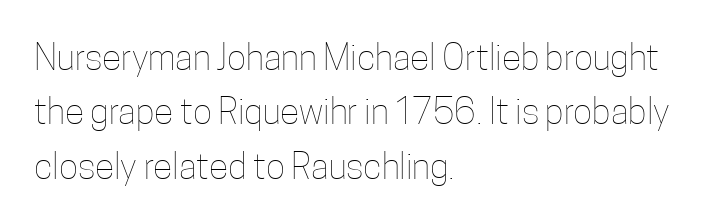
Q: Is the text bold? A: No.
Q: Is the text italic (slanted)? A: No, it is upright.
Q: Is the text underlined? A: No.
Q: How is the paragraph aligned? A: Left-aligned.
Q: Is the spacing between letters normal or unusually wide? A: Normal.
Q: Is the spacing between lines tight, normal or loose? A: Normal.
Q: Width (condensed, normal, or wide)? A: Condensed.
Q: Stroke contrast? A: Low.
Q: x-height? A: Medium.
Q: Monospaced? A: No.
